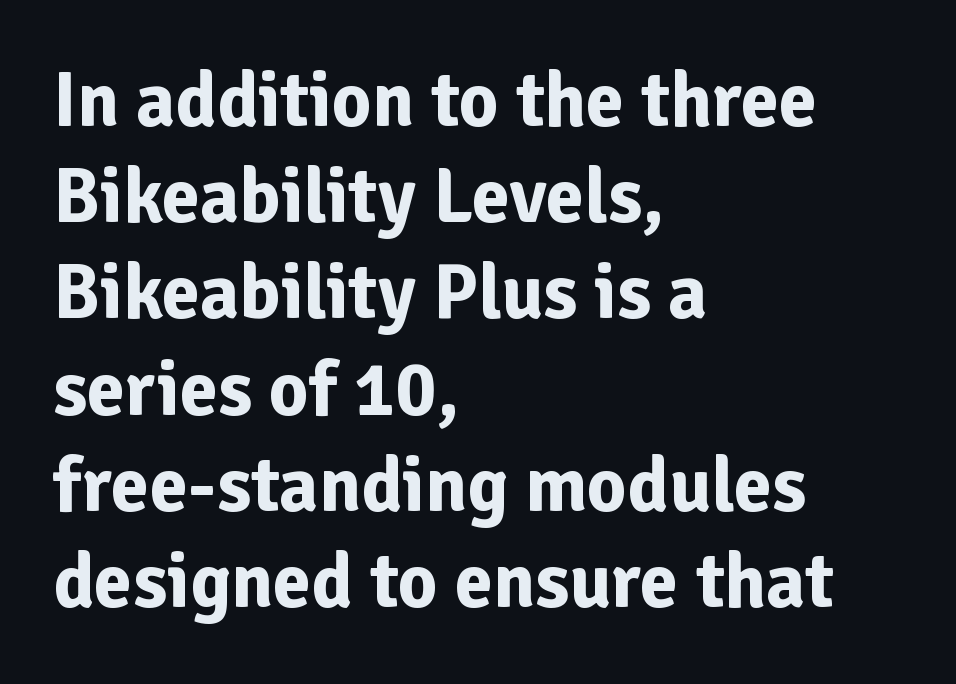
The image shows 77 px bold sans-serif type, upright; set left-aligned, normal line spacing (1.25x), normal letter spacing, not underlined; low stroke contrast and a medium x-height.
